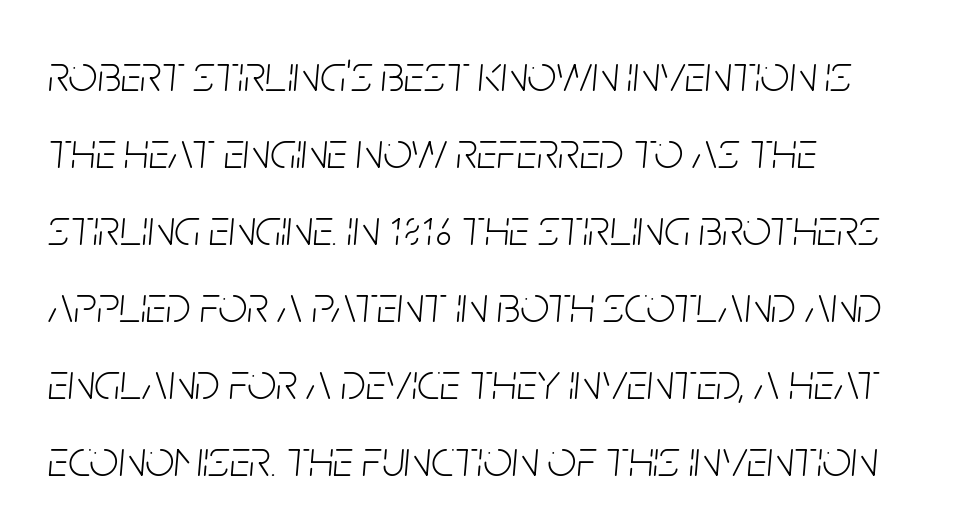
The area under the type is left untouched. Yep, that's italic — everything's leaning. What stands out about the letter spacing? Nothing — it is the standard amount. Baseline-to-baseline distance is the conventional proportion of letter height. Is the block centered? No — it sits flush against the left margin.
